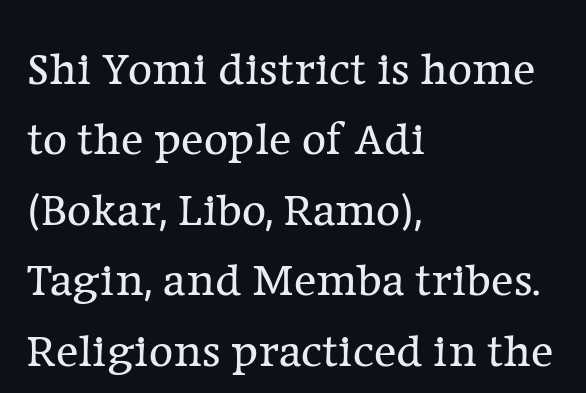
The image shows 47 px regular-weight serif type, upright; set left-aligned, normal line spacing (1.5x), normal letter spacing, not underlined; low stroke contrast and a medium x-height.
